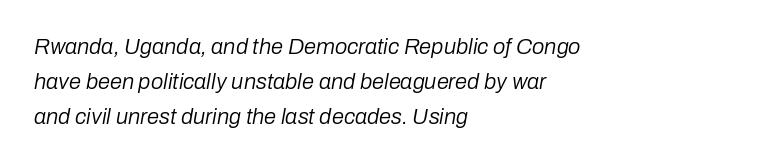
The image shows 22 px text type, italic (leaning right); set left-aligned, normal line spacing (1.58x), normal letter spacing, not underlined.
